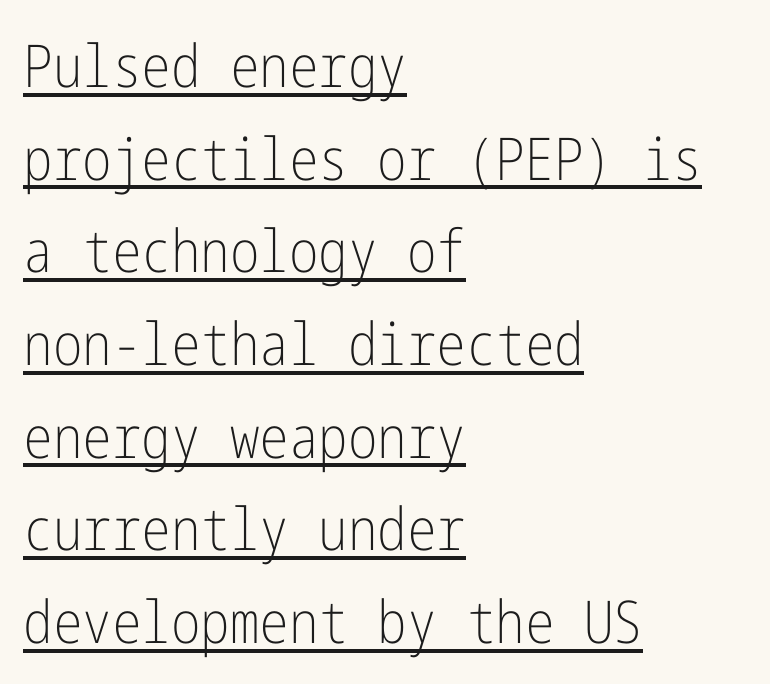
{"serif": "no", "italic": "no", "bold": "no", "weight": "light", "width": "condensed", "stroke_contrast": "low", "x_height": "medium", "underline": "yes", "align": "left", "line_spacing": "normal", "line_spacing_ratio": 1.57, "letter_spacing": "normal", "letter_spacing_em": 0.0, "glyph_px": 59}
